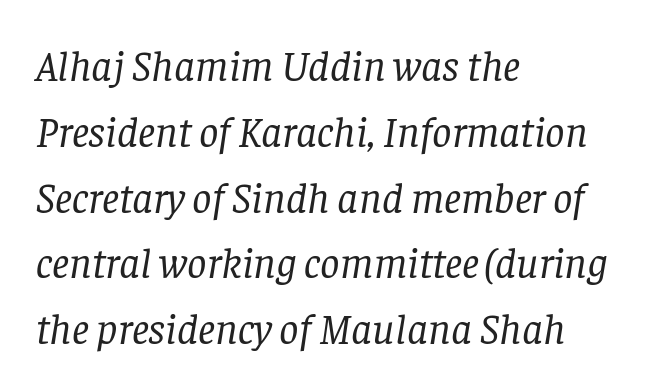
Characters follow at the spacing the type designer built in. Only glyphs here, with clear space below each row. The strokes carry an ordinary text weight at most. These lines are rendered in a variable-pitch font.
